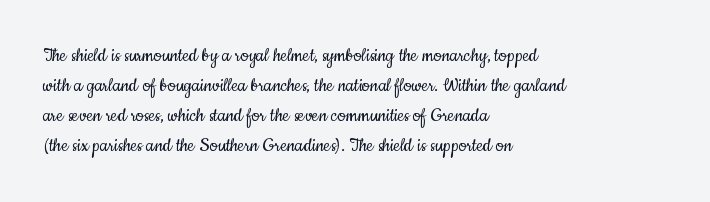
Q: Is the text bold? A: No.
Q: Is the text italic (slanted)? A: Yes.
Q: Is the text underlined? A: No.
Q: How is the paragraph aligned? A: Left-aligned.
Q: Is the spacing between letters normal or unusually wide? A: Normal.
Q: Is the spacing between lines tight, normal or loose? A: Normal.
